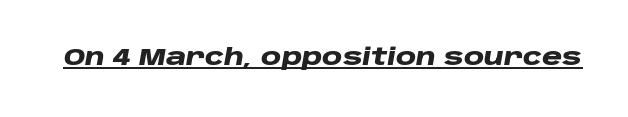
The image shows 23 px bold type, italic (leaning right); set normal letter spacing, underlined.
